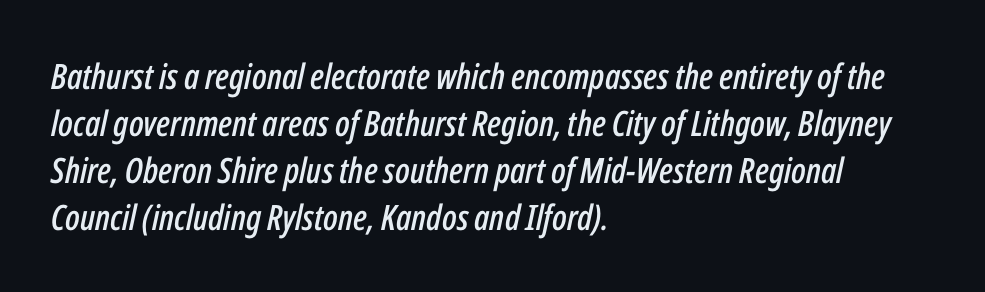
{"italic": "yes", "lean": "right", "slant_degrees": 12, "width": "condensed", "stroke_contrast": "low", "x_height": "medium", "monospaced": "no", "underline": "no", "align": "left", "line_spacing": "normal", "line_spacing_ratio": 1.34, "letter_spacing": "normal", "letter_spacing_em": 0.0, "glyph_px": 35}
